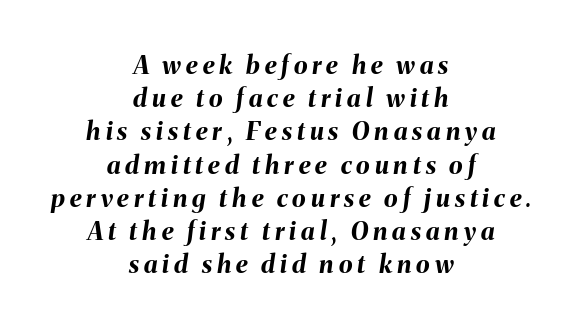
Q: Is the text bold? A: Yes.
Q: Is the text italic (slanted)? A: Yes, it leans right by about 8 degrees.
Q: Is the text underlined? A: No.
Q: How is the paragraph aligned? A: Centered.
Q: Is the spacing between letters normal or unusually wide? A: Unusually wide.
Q: Is the spacing between lines tight, normal or loose? A: Normal.
